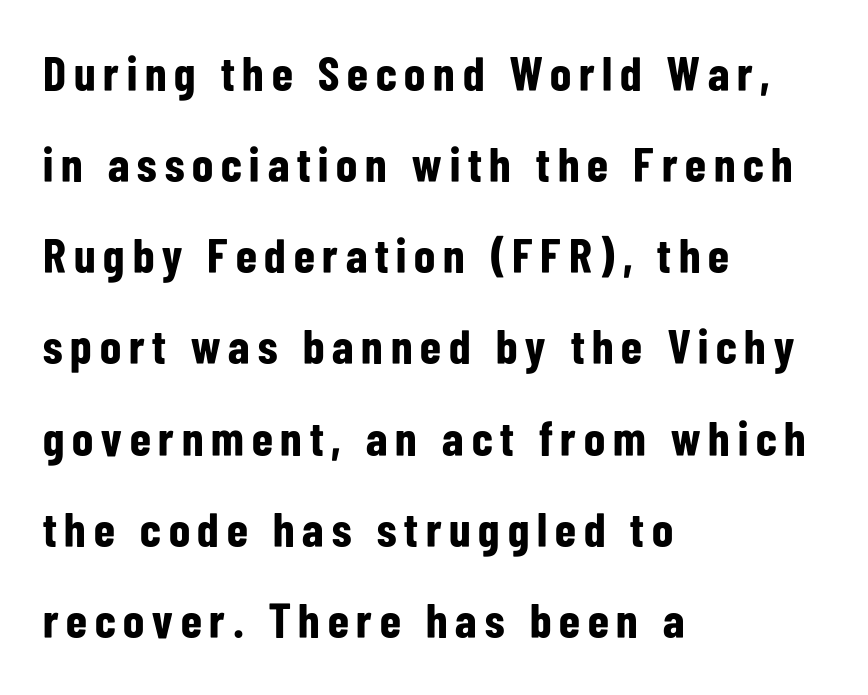
The image shows 49 px bold, condensed sans-serif type, upright; set left-aligned, line spacing 1.86x, not underlined; low stroke contrast and a medium x-height.
